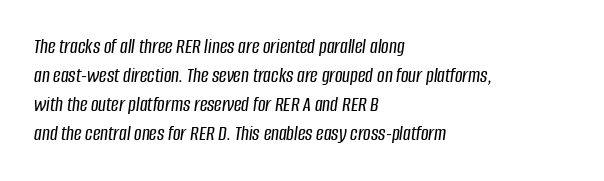
{"italic": "yes", "lean": "right", "slant_degrees": 8, "underline": "no", "align": "left", "line_spacing": "normal", "line_spacing_ratio": 1.38, "letter_spacing": "normal", "letter_spacing_em": 0.0, "glyph_px": 21}
